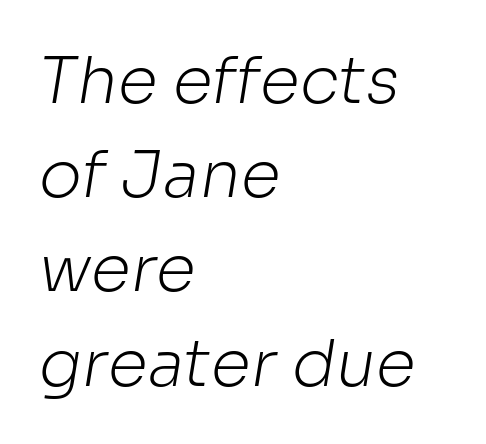
{"serif": "no", "bold": "no", "weight": "light", "width": "normal", "stroke_contrast": "low", "x_height": "medium", "monospaced": "no", "underline": "no", "align": "left", "line_spacing": "normal", "line_spacing_ratio": 1.45, "letter_spacing": "normal", "letter_spacing_em": 0.0, "glyph_px": 65}
